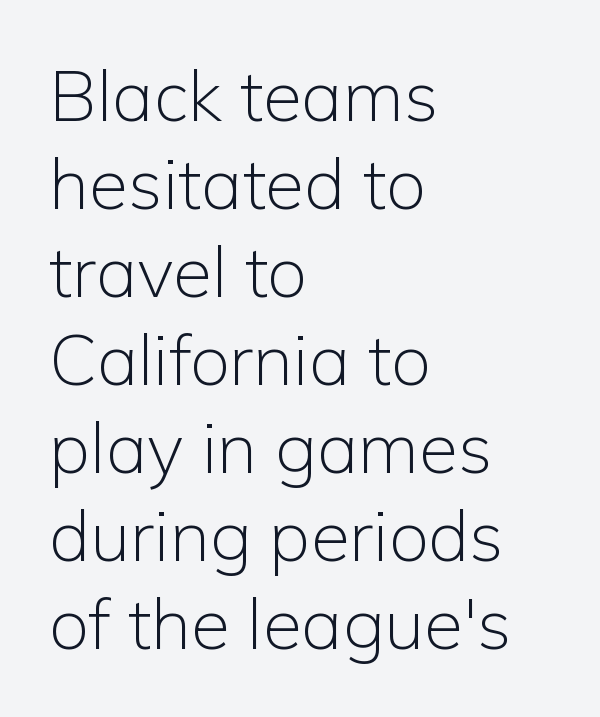
Is this a fixed-width face? No — the glyphs have proportional, varying widths. The typesetting does not lean heavy: it is not bold. Where is the straight margin? On the left. The rendering shows plain stroke endings on the letterforms — a sans-serif design. Spacing between characters is what you'd get straight out of the box. The font's upright variant was chosen for this text.
